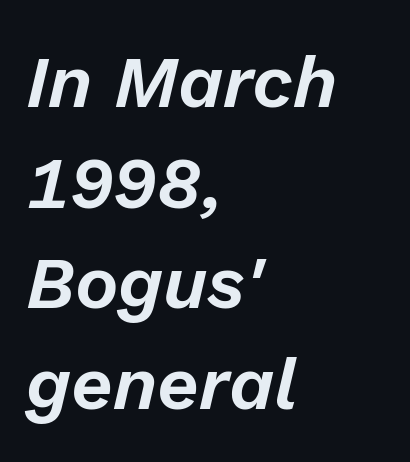
Q: Is the text italic (slanted)? A: Yes, it leans right by about 13 degrees.
Q: Is the text underlined? A: No.
Q: How is the paragraph aligned? A: Left-aligned.
Q: Is the spacing between letters normal or unusually wide? A: Normal.
Q: Is the spacing between lines tight, normal or loose? A: Normal.
Q: Width (condensed, normal, or wide)? A: Normal.
Q: Stroke contrast? A: Low.
Q: x-height? A: Medium.
Q: Monospaced? A: No.
